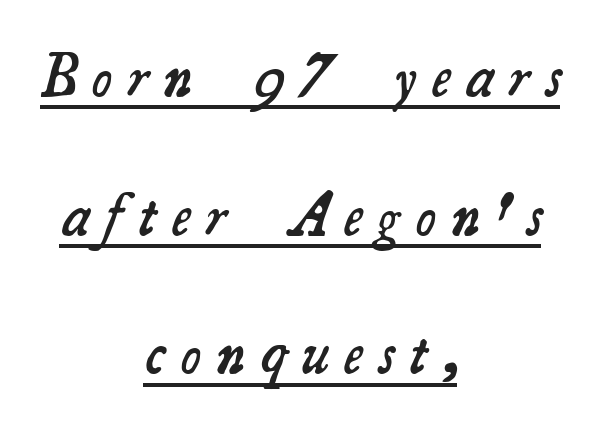
The image shows 60 px semibold serif type; set centered, loose line spacing (2.31x), unusually wide letter spacing (+0.27 em), underlined; medium stroke contrast and a small x-height.
